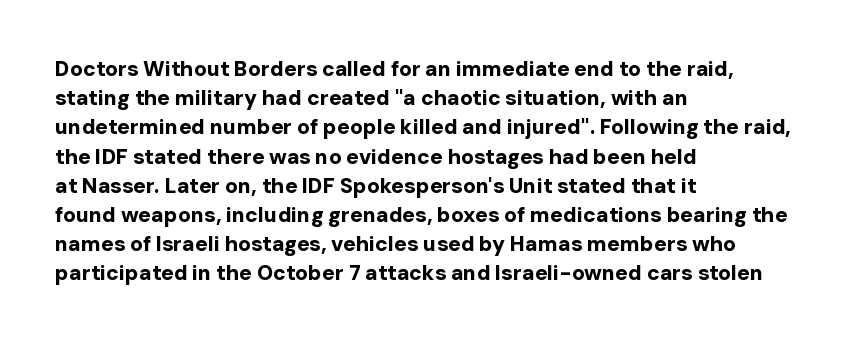
Q: Is the text bold? A: Yes.
Q: Is the text italic (slanted)? A: No, it is upright.
Q: Is the text underlined? A: No.
Q: How is the paragraph aligned? A: Left-aligned.
Q: Is the spacing between letters normal or unusually wide? A: Normal.
Q: Is the spacing between lines tight, normal or loose? A: Normal.
